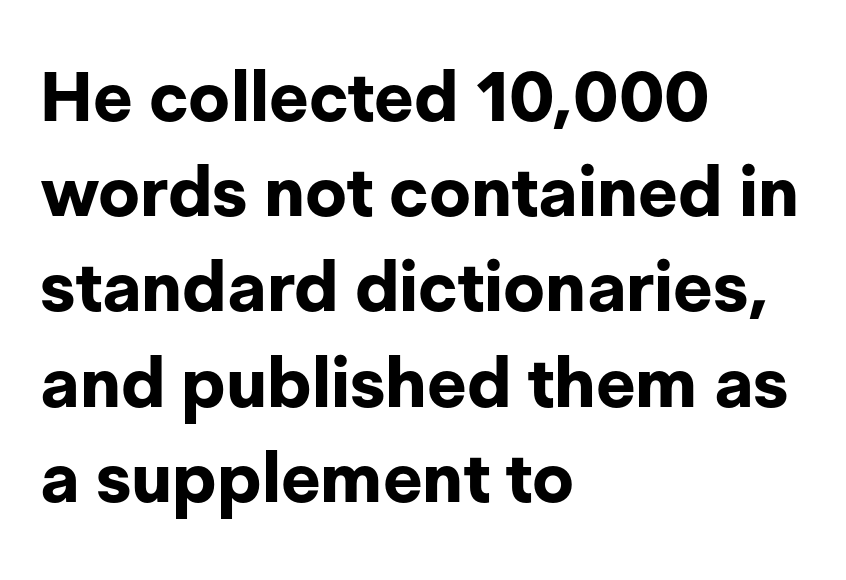
The image shows 69 px bold sans-serif type, upright; set left-aligned, normal line spacing (1.38x), normal letter spacing, not underlined; low stroke contrast and a medium x-height.
